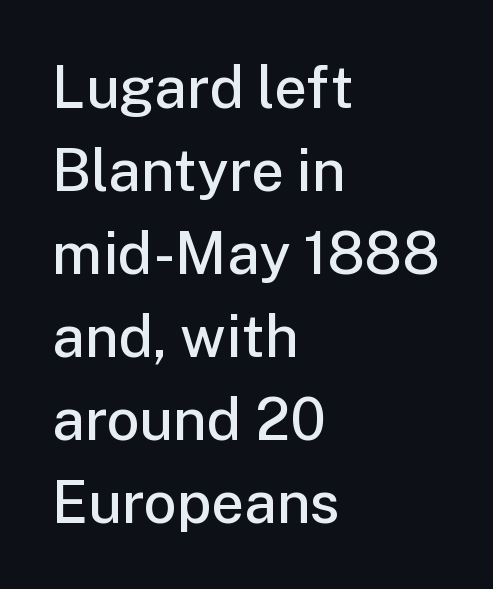
Q: Is the text bold? A: Semi-bold.
Q: Is the text italic (slanted)? A: No, it is upright.
Q: Is the typeface a serif or a sans-serif typeface? A: Sans-serif.
Q: Is the text underlined? A: No.
Q: How is the paragraph aligned? A: Left-aligned.
Q: Is the spacing between letters normal or unusually wide? A: Normal.
Q: Is the spacing between lines tight, normal or loose? A: Normal.
Q: Width (condensed, normal, or wide)? A: Normal.
Q: Stroke contrast? A: Low.
Q: x-height? A: Medium.
Q: Monospaced? A: No.
